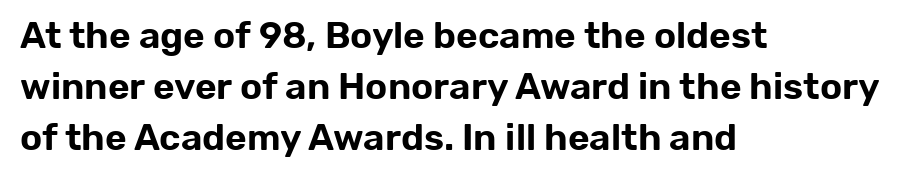
Stroke terminals: plain, sans-serif. Ordinary non-slanted type is in use. Notice how descenders clear the ascenders below comfortably — that's standard leading. Short note: letters normally spaced. Spacing verdict: proportional, widths tailored to each character.
